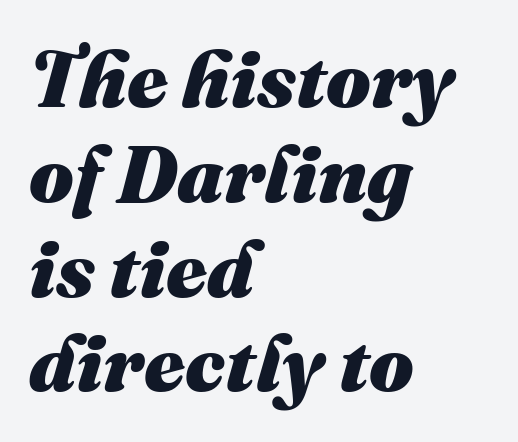
{"italic": "yes", "lean": "right", "slant_degrees": 16, "bold": "yes", "weight": "heavy", "width": "normal", "stroke_contrast": "medium", "x_height": "medium", "monospaced": "no", "underline": "no", "align": "left", "line_spacing_ratio": 1.2, "letter_spacing": "normal", "letter_spacing_em": 0.0, "glyph_px": 79}
